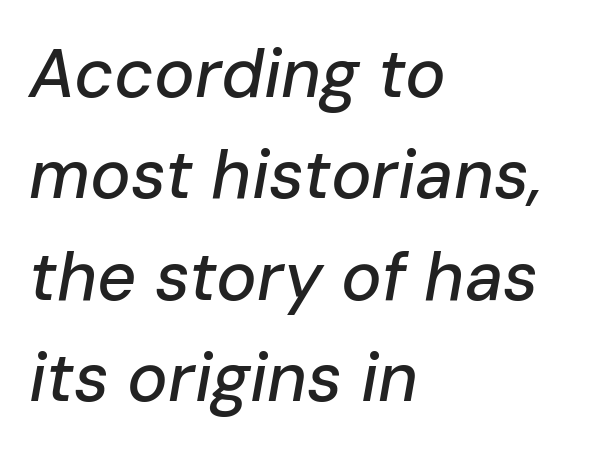
Check under the words: just untouched page. The paragraph has a hard left edge and a soft right edge. Here the designer chose a conventional face with non-uniform glyph widths. The vertical gap from one line to the next is medium. The type is set solid horizontally, with unmodified tracking. The font's italic variant was chosen for this text.
